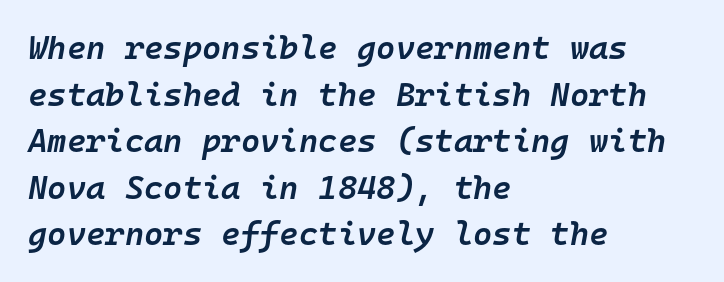
The image shows 33 px semibold type, italic (leaning right), monospaced; set left-aligned, normal line spacing (1.41x), normal letter spacing, not underlined; low stroke contrast and a medium x-height.
